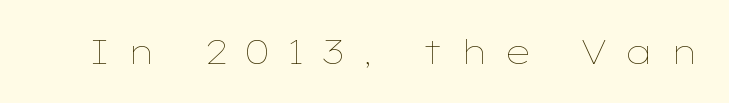
Words float on clear page, feet unadorned. There is plenty of visible air inserted between adjacent glyphs. A typesetter would mark this as roman, not italic. Varying glyph widths throughout — classic text-font behaviour.
